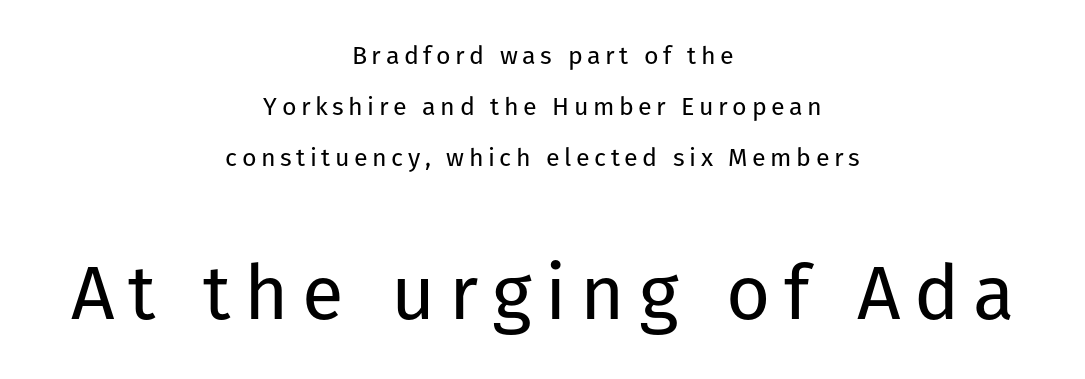
Q: Is the text bold? A: No.
Q: Is the text italic (slanted)? A: No, it is upright.
Q: Is the typeface a serif or a sans-serif typeface? A: Sans-serif.
Q: Is the text underlined? A: No.
Q: How is the paragraph aligned? A: Centered.
Q: Is the spacing between lines tight, normal or loose? A: Loose.
Q: Which block of text is set in a larger size, the first (top) or the second (bottom)? A: The second (bottom) one.
Q: Width (condensed, normal, or wide)? A: Normal.
Q: Stroke contrast? A: Low.
Q: x-height? A: Medium.
Q: Monospaced? A: No.
